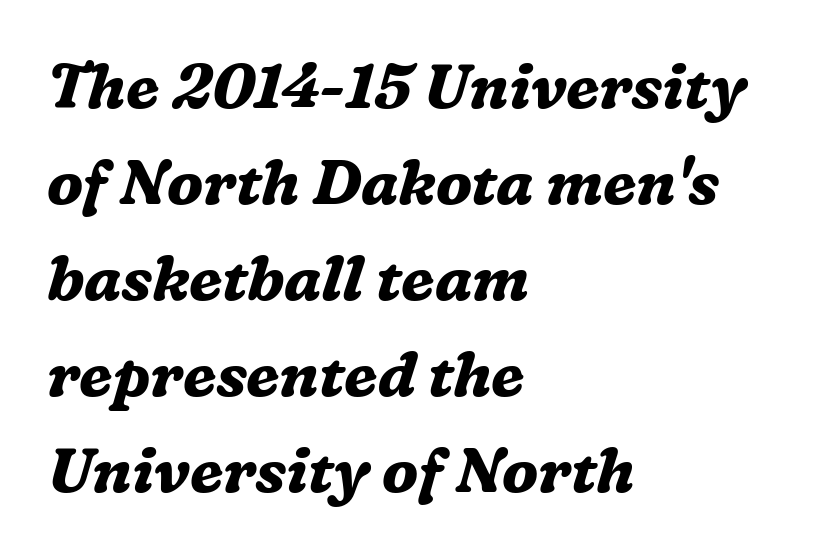
The type family on display is of the serif kind. Leading matches the norm, producing a regular column. Does the copy run flush right? No — it runs flush left. The glyphs have the mass of a bold cut. Any mark beneath the type? The region is blank.
